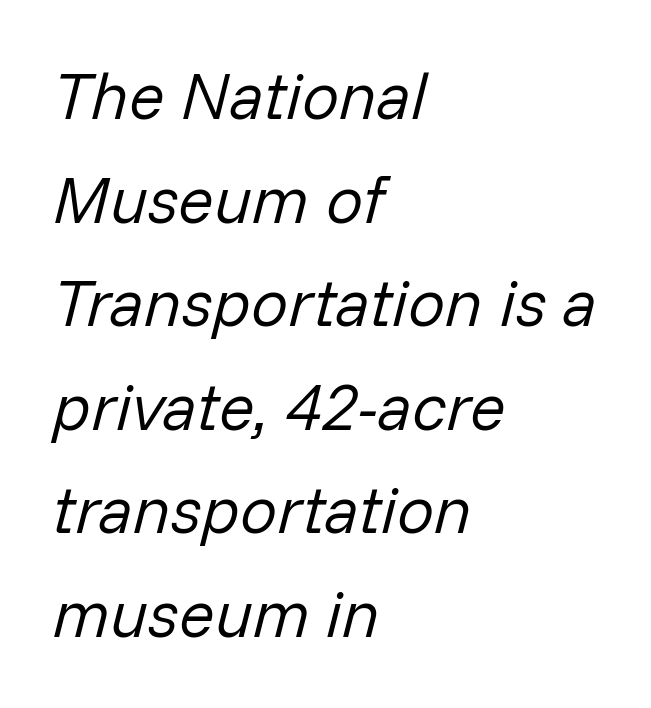
Characters follow at the spacing the type designer built in. Each letter keeps its own natural width here, so spacing adapts to shape. Casual observation: everything's shoved over to the left. The designer left line spacing at the default.
